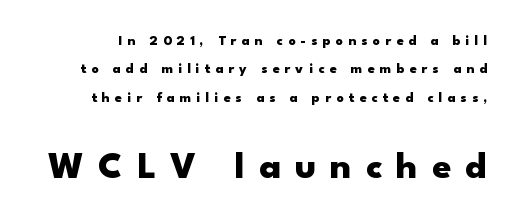
Caption: bold face, heavy strokes. Inter-character spacing is expanded well beyond the font's built-in metrics. Look at the bottom of the vertical strokes: they stop flat, with no serifs. The letters advance in unequal steps, a hallmark of proportional type. Block two is the big one; block one sits smaller above it. Line spacing here is loose.
